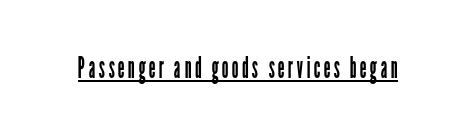
Q: Is the text bold? A: No.
Q: Is the text italic (slanted)? A: No, it is upright.
Q: Is the typeface a serif or a sans-serif typeface? A: Sans-serif.
Q: Is the text underlined? A: Yes.
Q: Width (condensed, normal, or wide)? A: Condensed.
Q: Stroke contrast? A: Low.
Q: x-height? A: Medium.
Q: Monospaced? A: No.
